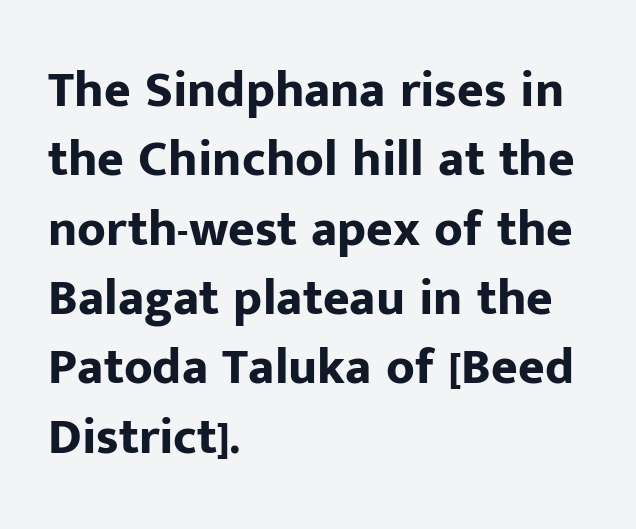
Q: Is the text bold? A: Yes.
Q: Is the text italic (slanted)? A: No, it is upright.
Q: Is the typeface a serif or a sans-serif typeface? A: Sans-serif.
Q: Is the text underlined? A: No.
Q: How is the paragraph aligned? A: Left-aligned.
Q: Is the spacing between letters normal or unusually wide? A: Normal.
Q: Is the spacing between lines tight, normal or loose? A: Normal.
Q: Width (condensed, normal, or wide)? A: Normal.
Q: Stroke contrast? A: Low.
Q: x-height? A: Medium.
Q: Monospaced? A: No.
